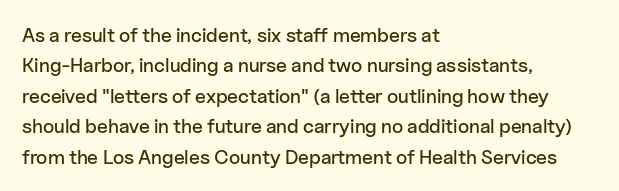
Q: Is the text italic (slanted)? A: No, it is upright.
Q: Is the text underlined? A: No.
Q: How is the paragraph aligned? A: Left-aligned.
Q: Is the spacing between letters normal or unusually wide? A: Normal.
Q: Is the spacing between lines tight, normal or loose? A: Normal.
